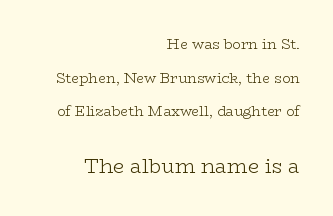
Q: Is the text bold? A: No.
Q: Is the text italic (slanted)? A: No, it is upright.
Q: Is the text underlined? A: No.
Q: How is the paragraph aligned? A: Right-aligned.
Q: Is the spacing between letters normal or unusually wide? A: Normal.
Q: Is the spacing between lines tight, normal or loose? A: Loose.
Q: Which block of text is set in a larger size, the first (top) or the second (bottom)? A: The second (bottom) one.
